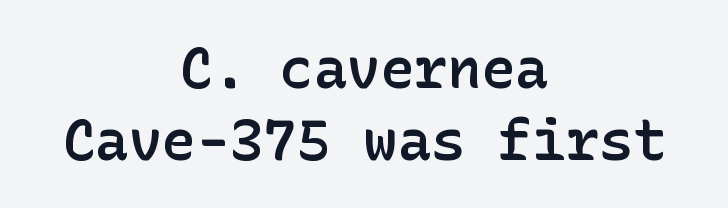
Q: Is the text bold? A: Semi-bold.
Q: Is the text italic (slanted)? A: No, it is upright.
Q: Is the typeface a serif or a sans-serif typeface? A: Sans-serif.
Q: Is the text underlined? A: No.
Q: How is the paragraph aligned? A: Centered.
Q: Is the spacing between letters normal or unusually wide? A: Normal.
Q: Is the spacing between lines tight, normal or loose? A: Normal.
Q: Width (condensed, normal, or wide)? A: Normal.
Q: Stroke contrast? A: Low.
Q: x-height? A: Medium.
